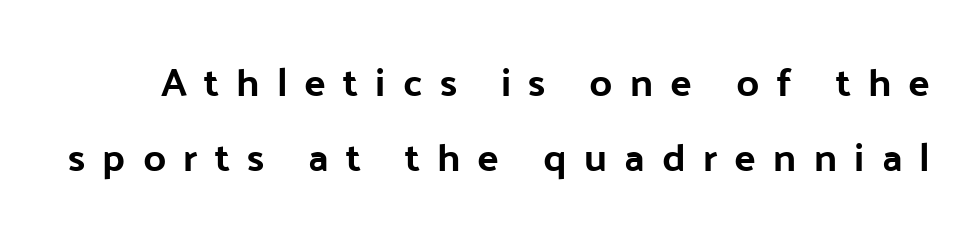
The zone under the glyphs is completely vacant. Posture: upright roman. Set as a true bold cut, around the 700 mark. Proportional: the letters do not fall into vertical columns.
